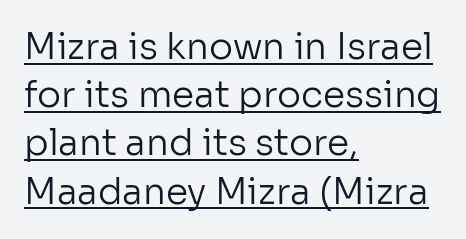
Q: Is the text bold? A: No.
Q: Is the text italic (slanted)? A: No, it is upright.
Q: Is the typeface a serif or a sans-serif typeface? A: Sans-serif.
Q: Is the text underlined? A: Yes.
Q: How is the paragraph aligned? A: Left-aligned.
Q: Is the spacing between letters normal or unusually wide? A: Normal.
Q: Is the spacing between lines tight, normal or loose? A: Normal.
Q: Width (condensed, normal, or wide)? A: Normal.
Q: Stroke contrast? A: Low.
Q: x-height? A: Medium.
Q: Monospaced? A: No.
